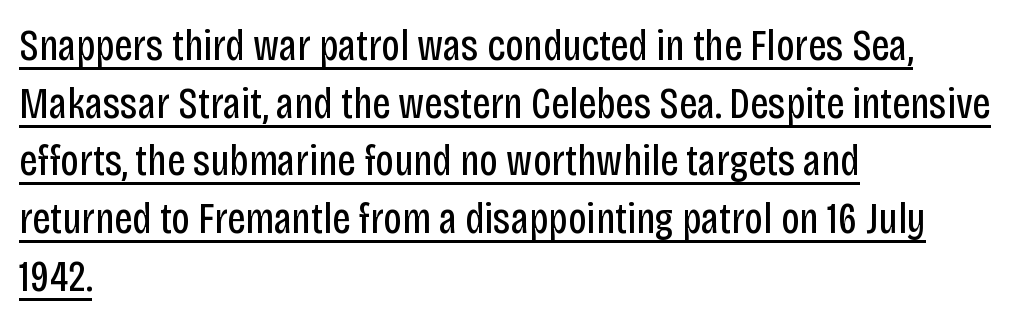
The face used here is proportionally spaced, like ordinary book or web type. You can see a thin bar hugging the bottom of the glyphs. These lines are composed in type without serifs. Leading matches the norm, producing a regular column. What stands out about the letter spacing? Nothing — it is the standard amount. Posture: upright roman.
